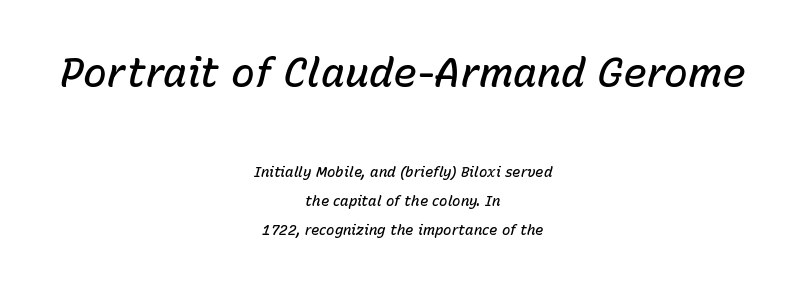
The image shows 40 px semibold type, italic (leaning right); set centered, loose line spacing (2.06x), normal letter spacing, not underlined; the first (top) block is 2.86x larger; low stroke contrast and a medium x-height.
